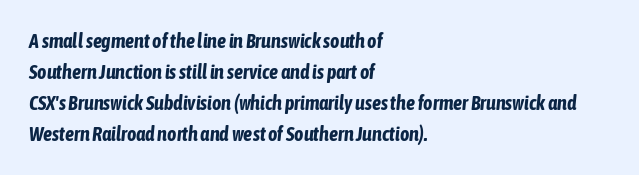
Q: Is the text bold? A: Yes.
Q: Is the text italic (slanted)? A: Yes, it leans right by about 6 degrees.
Q: Is the text underlined? A: No.
Q: How is the paragraph aligned? A: Left-aligned.
Q: Is the spacing between letters normal or unusually wide? A: Normal.
Q: Is the spacing between lines tight, normal or loose? A: Normal.
